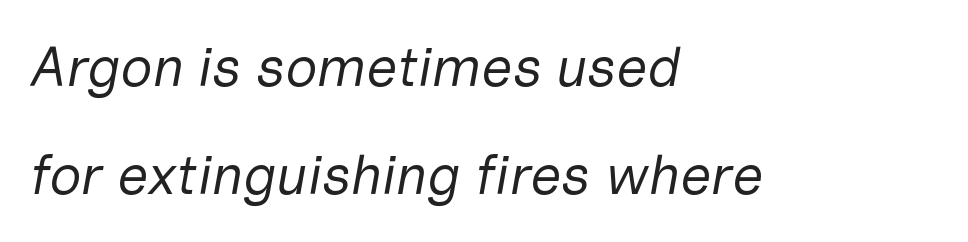
The image shows 56 px regular-weight type, italic (leaning right); set left-aligned, loose line spacing (1.93x), normal letter spacing, not underlined; low stroke contrast and a medium x-height.
